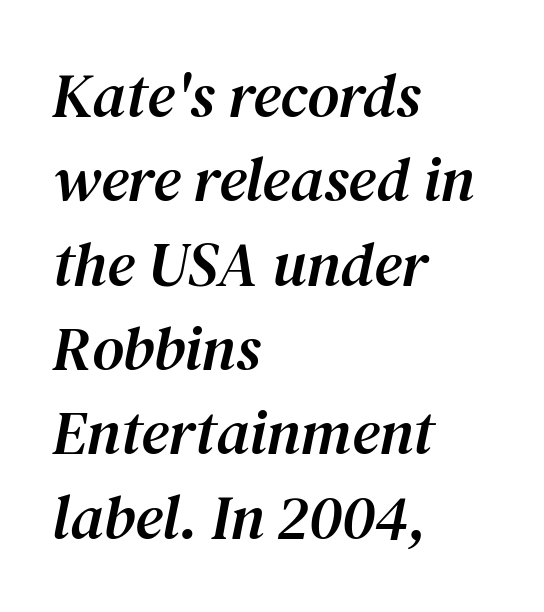
The image shows 62 px serif type, italic (leaning right); set left-aligned, normal line spacing (1.36x), normal letter spacing, not underlined; medium stroke contrast and a medium x-height.
